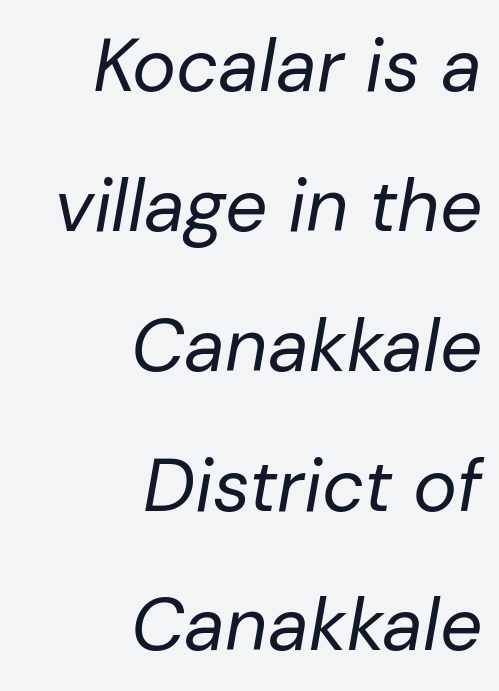
Q: Is the text bold? A: No.
Q: Is the text italic (slanted)? A: Yes, it leans right by about 10 degrees.
Q: Is the text underlined? A: No.
Q: How is the paragraph aligned? A: Right-aligned.
Q: Is the spacing between letters normal or unusually wide? A: Normal.
Q: Width (condensed, normal, or wide)? A: Normal.
Q: Stroke contrast? A: Low.
Q: x-height? A: Medium.
Q: Monospaced? A: No.
